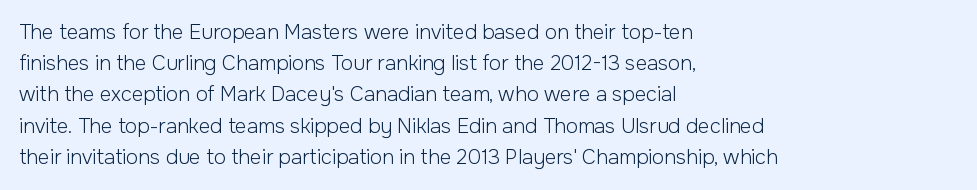
{"italic": "no", "bold": "no", "underline": "no", "align": "left", "line_spacing": "normal", "line_spacing_ratio": 1.56, "letter_spacing": "normal", "letter_spacing_em": 0.0, "glyph_px": 20}
